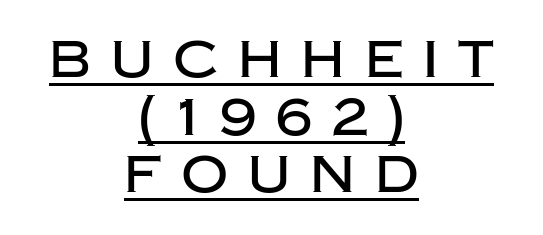
The image shows 52 px sans-serif type, upright; set centered, tight line spacing (1.11x), unusually wide letter spacing (+0.38 em), underlined; low stroke contrast and a large x-height.
